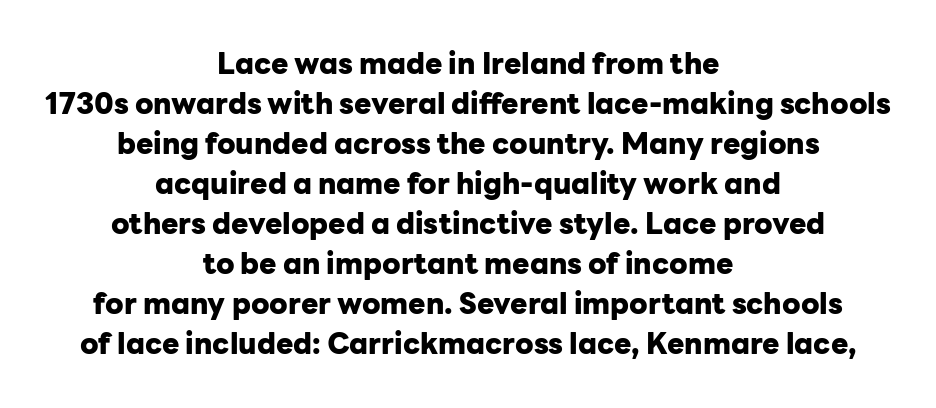
The image shows 29 px heavy sans-serif type, upright; set centered, normal line spacing (1.38x), normal letter spacing, not underlined; low stroke contrast and a medium x-height.
